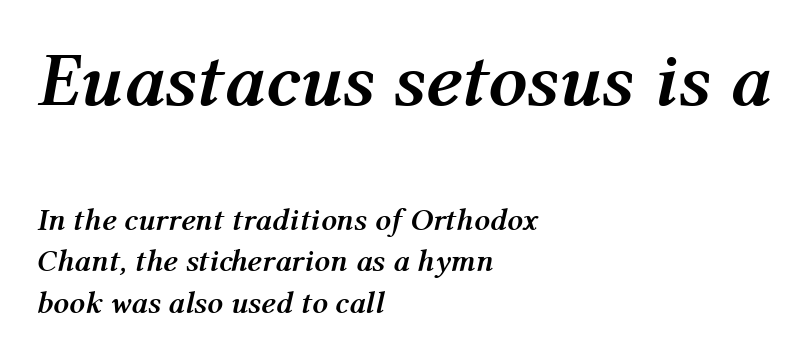
Q: Is the text bold? A: Yes.
Q: Is the text italic (slanted)? A: Yes, it leans right by about 12 degrees.
Q: Is the text underlined? A: No.
Q: How is the paragraph aligned? A: Left-aligned.
Q: Is the spacing between letters normal or unusually wide? A: Normal.
Q: Is the spacing between lines tight, normal or loose? A: Normal.
Q: Which block of text is set in a larger size, the first (top) or the second (bottom)? A: The first (top) one.
Q: Width (condensed, normal, or wide)? A: Normal.
Q: Stroke contrast? A: Medium.
Q: x-height? A: Medium.
Q: Monospaced? A: No.
